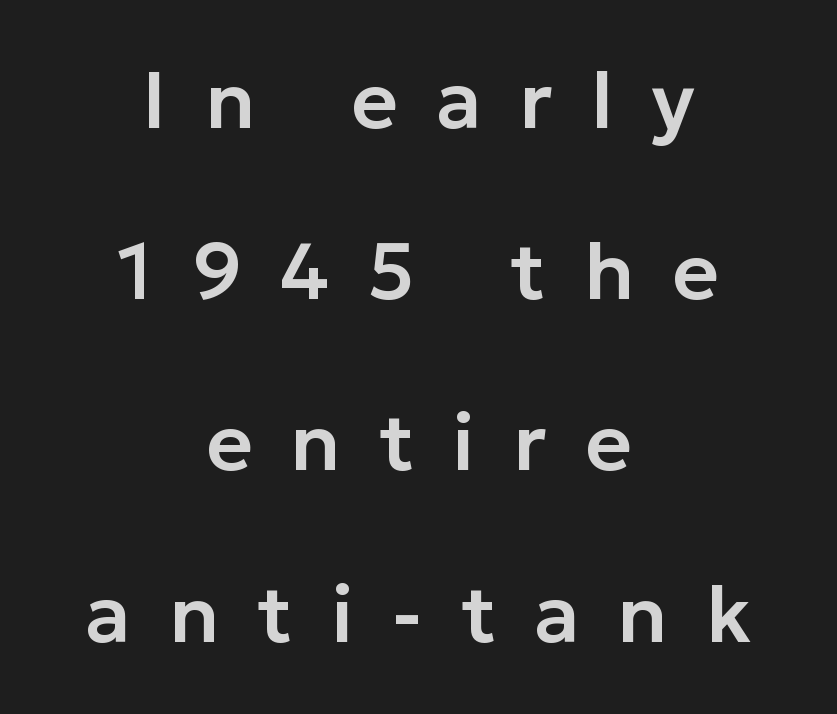
{"serif": "no", "italic": "no", "width": "normal", "stroke_contrast": "low", "x_height": "medium", "monospaced": "no", "underline": "no", "align": "center", "line_spacing": "loose", "line_spacing_ratio": 2.14, "letter_spacing": "wide", "letter_spacing_em": 0.48, "glyph_px": 80}
